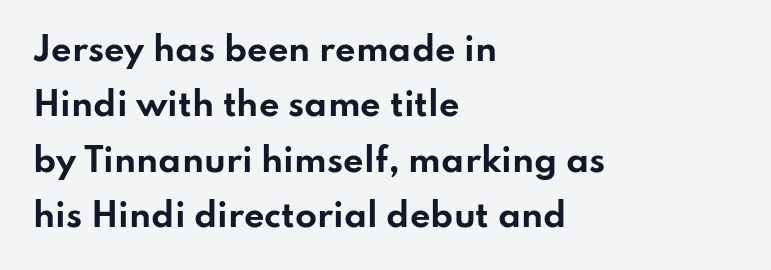
Q: Is the text bold? A: Yes.
Q: Is the text italic (slanted)? A: No, it is upright.
Q: Is the typeface a serif or a sans-serif typeface? A: Sans-serif.
Q: Is the text underlined? A: No.
Q: How is the paragraph aligned? A: Left-aligned.
Q: Is the spacing between letters normal or unusually wide? A: Normal.
Q: Width (condensed, normal, or wide)? A: Wide.
Q: Stroke contrast? A: Low.
Q: x-height? A: Small.
Q: Monospaced? A: No.
